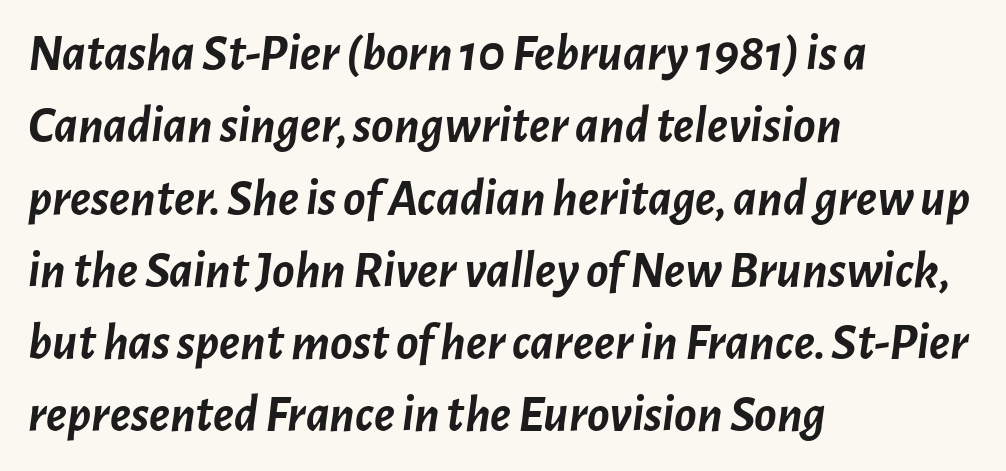
Q: Is the text bold? A: Yes.
Q: Is the text italic (slanted)? A: Yes, it leans right by about 7 degrees.
Q: Is the text underlined? A: No.
Q: How is the paragraph aligned? A: Left-aligned.
Q: Is the spacing between letters normal or unusually wide? A: Normal.
Q: Is the spacing between lines tight, normal or loose? A: Normal.
Q: Width (condensed, normal, or wide)? A: Normal.
Q: Stroke contrast? A: Low.
Q: x-height? A: Medium.
Q: Monospaced? A: No.
